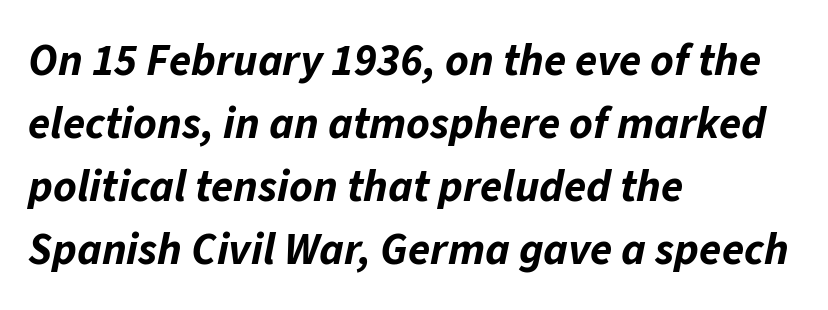
Designer's note — italics engaged. Heavy-handed strokes throughout: this text is bold. Has an underline been added? It has not. Honestly, the row spacing looks completely unremarkable. The type is set solid horizontally, with unmodified tracking. Character widths vary here, with narrow letters taking less room than wide ones.
